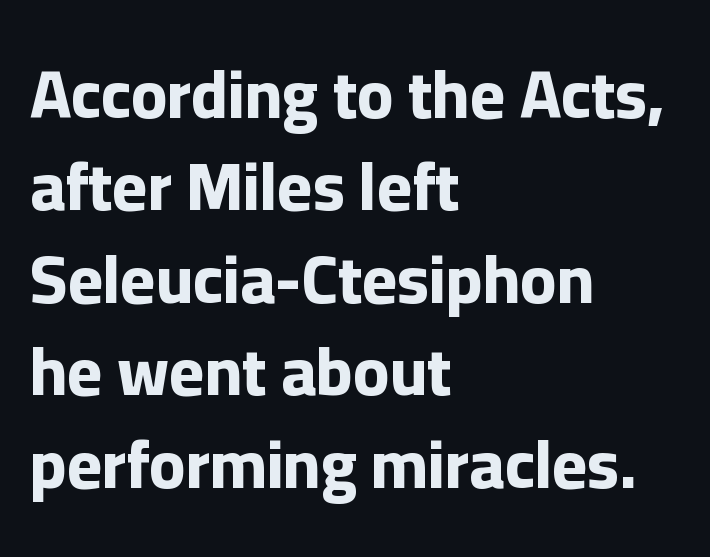
{"serif": "no", "italic": "no", "bold": "yes", "weight": "bold", "width": "normal", "stroke_contrast": "low", "x_height": "medium", "monospaced": "no", "underline": "no", "align": "left", "line_spacing": "normal", "line_spacing_ratio": 1.38, "letter_spacing": "normal", "letter_spacing_em": 0.0, "glyph_px": 67}
